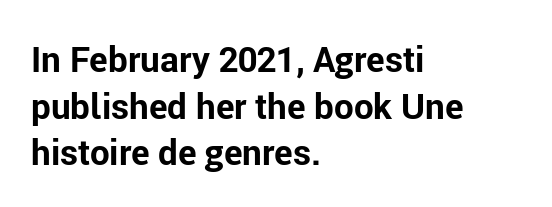
The image shows 35 px bold sans-serif type, upright; set left-aligned, normal line spacing (1.33x), normal letter spacing, not underlined; low stroke contrast and a medium x-height.
